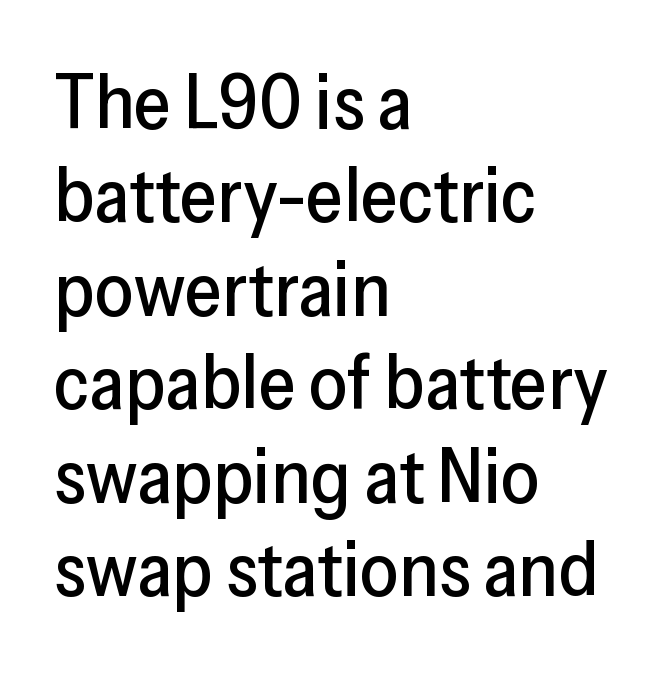
Ordinary non-slanted type is in use. Observe the ordinary spacing: letters are neighbours, not strangers. The type family on display is of the sans-serif kind. Does the copy run flush right? No — it runs flush left. The letters advance in unequal steps, a hallmark of proportional type.
